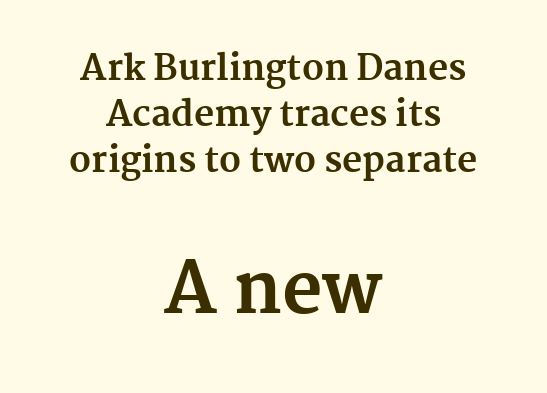
Q: Is the text bold? A: Yes.
Q: Is the text italic (slanted)? A: No, it is upright.
Q: Is the typeface a serif or a sans-serif typeface? A: Serif.
Q: Is the text underlined? A: No.
Q: How is the paragraph aligned? A: Centered.
Q: Is the spacing between letters normal or unusually wide? A: Normal.
Q: Is the spacing between lines tight, normal or loose? A: Normal.
Q: Which block of text is set in a larger size, the first (top) or the second (bottom)? A: The second (bottom) one.
Q: Width (condensed, normal, or wide)? A: Normal.
Q: Stroke contrast? A: Medium.
Q: x-height? A: Medium.
Q: Monospaced? A: No.
